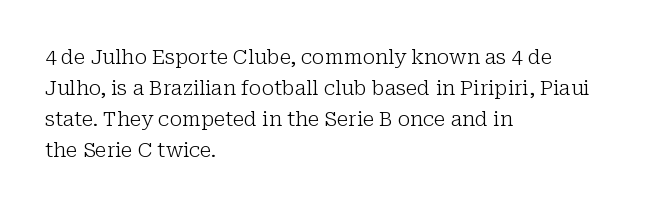
Q: Is the text bold? A: No.
Q: Is the text italic (slanted)? A: No, it is upright.
Q: Is the text underlined? A: No.
Q: How is the paragraph aligned? A: Left-aligned.
Q: Is the spacing between letters normal or unusually wide? A: Normal.
Q: Is the spacing between lines tight, normal or loose? A: Normal.
